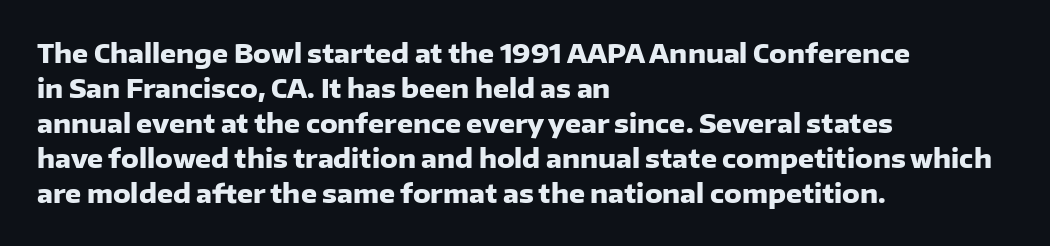
Q: Is the text bold? A: Yes.
Q: Is the text italic (slanted)? A: No, it is upright.
Q: Is the text underlined? A: No.
Q: How is the paragraph aligned? A: Left-aligned.
Q: Is the spacing between letters normal or unusually wide? A: Normal.
Q: Is the spacing between lines tight, normal or loose? A: Normal.
